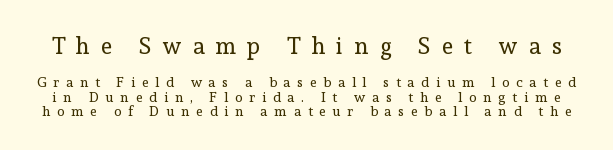
Ordinary non-slanted type is in use. The weight would be labelled regular, book, light, or lighter still. Students, observe: this is what under-led, compact text looks like. The emphasis by scale lands on block number one, above. The gap between lines stays unmarked.
